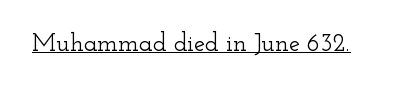
{"italic": "no", "underline": "yes", "letter_spacing": "normal", "letter_spacing_em": 0.0, "glyph_px": 25}
